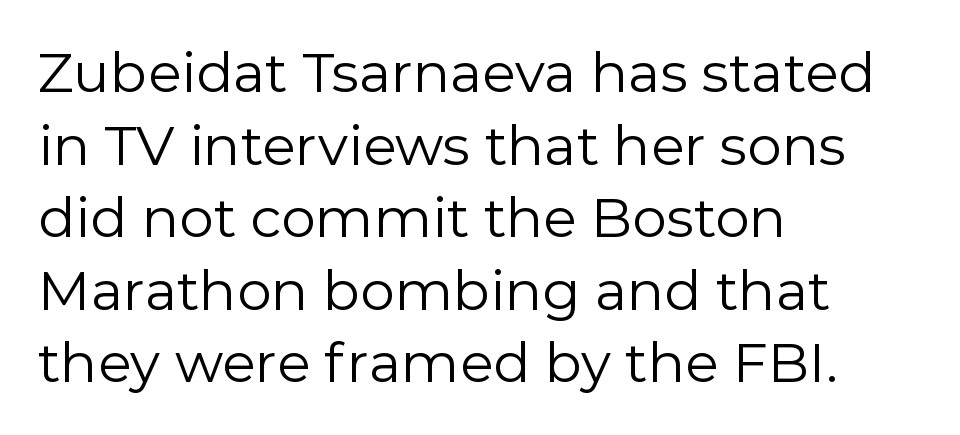
Vertically, the passage feels balanced, rows spaced as you'd expect. The letters carry no serifs — their stems end cleanly without finishing strokes. Character widths vary here, with narrow letters taking less room than wide ones. Underline: absent. This rendering leaves character spacing at its baseline value.
